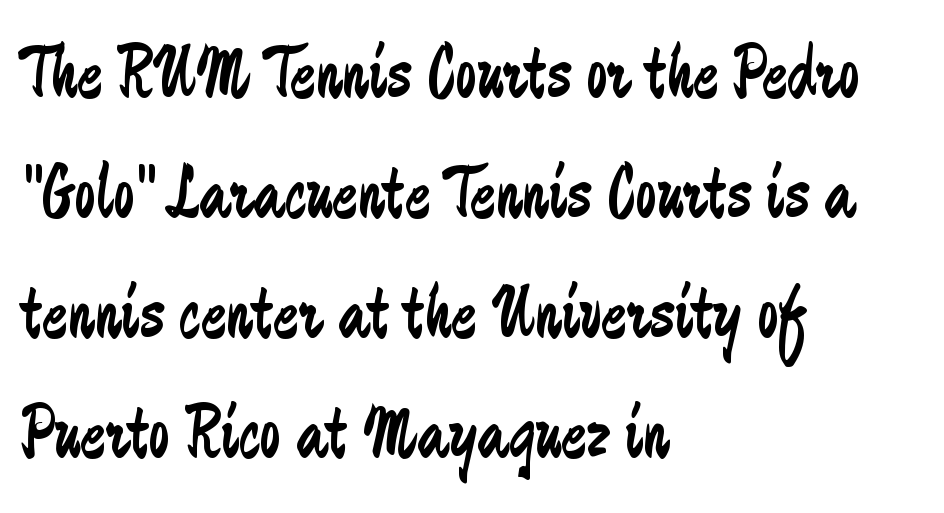
{"serif": "no", "bold": "no", "weight": "regular", "width": "condensed", "stroke_contrast": "low", "x_height": "small", "monospaced": "no", "underline": "no", "align": "left", "line_spacing": "normal", "line_spacing_ratio": 1.58, "letter_spacing": "normal", "letter_spacing_em": 0.0, "glyph_px": 76}
